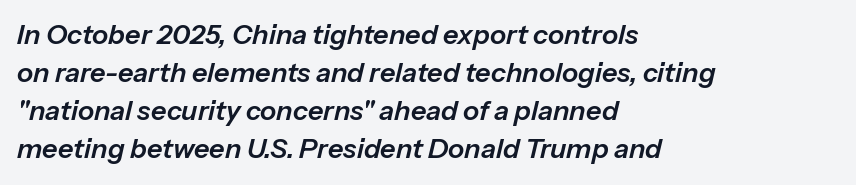
The passage shown stacks its lines at a standard gap. The space directly below the letters is spotless. It's the slanting kind of type. Is the block centered? No — it sits flush against the left margin.
